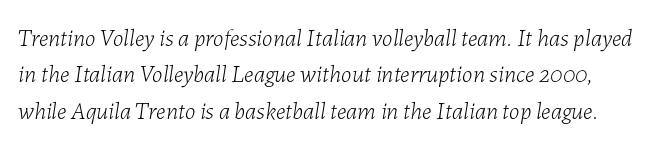
The image shows 24 px text type, italic (leaning right); set normal line spacing (1.52x), normal letter spacing, not underlined.
